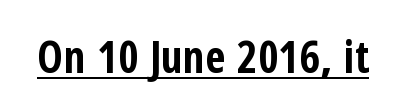
Q: Is the text bold? A: Yes.
Q: Is the text italic (slanted)? A: No, it is upright.
Q: Is the typeface a serif or a sans-serif typeface? A: Sans-serif.
Q: Is the text underlined? A: Yes.
Q: Is the spacing between letters normal or unusually wide? A: Normal.
Q: Width (condensed, normal, or wide)? A: Condensed.
Q: Stroke contrast? A: Low.
Q: x-height? A: Medium.
Q: Monospaced? A: No.
